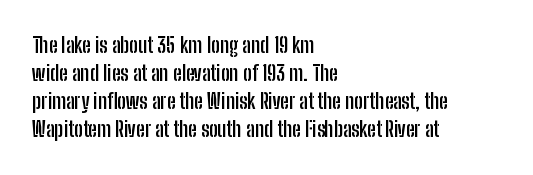
{"italic": "no", "bold": "yes", "underline": "no", "align": "left", "line_spacing": "normal", "line_spacing_ratio": 1.34, "letter_spacing": "normal", "letter_spacing_em": 0.0, "glyph_px": 21}
